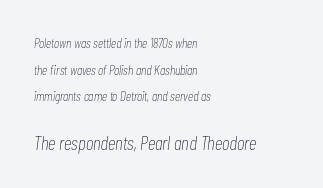
{"italic": "yes", "lean": "right", "slant_degrees": 7, "bold": "no", "underline": "no", "align": "left", "line_spacing": "loose", "line_spacing_ratio": 1.9, "letter_spacing": "normal", "letter_spacing_em": 0.0, "larger_block": "second", "size_ratio": 1.43, "glyph_px": 20}
